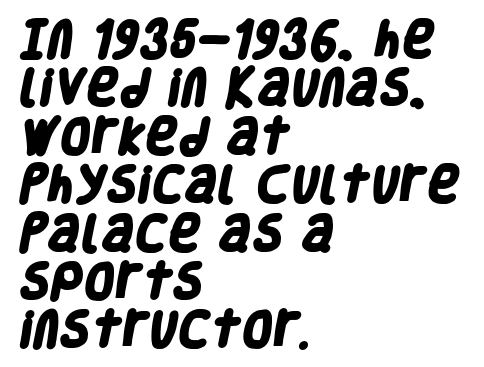
{"serif": "no", "bold": "yes", "weight": "heavy", "width": "condensed", "stroke_contrast": "low", "x_height": "large", "monospaced": "no", "underline": "no", "align": "left", "line_spacing_ratio": 1.21, "letter_spacing": "normal", "letter_spacing_em": 0.0, "glyph_px": 40}
